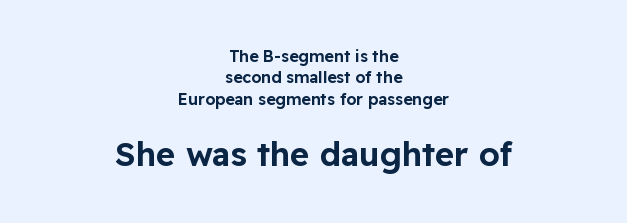
Q: Is the text italic (slanted)? A: No, it is upright.
Q: Is the typeface a serif or a sans-serif typeface? A: Sans-serif.
Q: Is the text underlined? A: No.
Q: How is the paragraph aligned? A: Centered.
Q: Is the spacing between letters normal or unusually wide? A: Normal.
Q: Is the spacing between lines tight, normal or loose? A: Normal.
Q: Which block of text is set in a larger size, the first (top) or the second (bottom)? A: The second (bottom) one.
Q: Width (condensed, normal, or wide)? A: Normal.
Q: Stroke contrast? A: Low.
Q: x-height? A: Medium.
Q: Monospaced? A: No.
